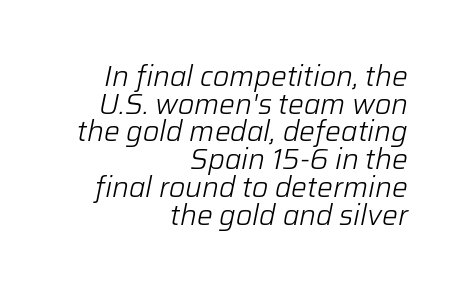
The typesetter chose a ragged-left arrangement here. Characters are canted at an angle relative to the baseline's perpendicular. The strokes carry an ordinary text weight at most. Underline: absent. Characters follow at the spacing the type designer built in. The passage shown is typed in a proportional face where columns would drift.
